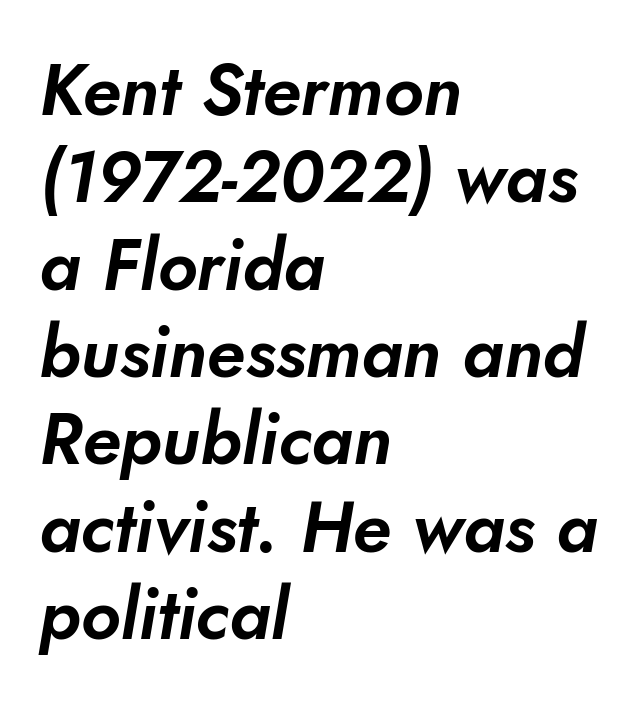
{"serif": "no", "width": "normal", "stroke_contrast": "low", "x_height": "small", "monospaced": "no", "underline": "no", "align": "left", "line_spacing_ratio": 1.23, "letter_spacing": "normal", "letter_spacing_em": 0.0, "glyph_px": 71}
